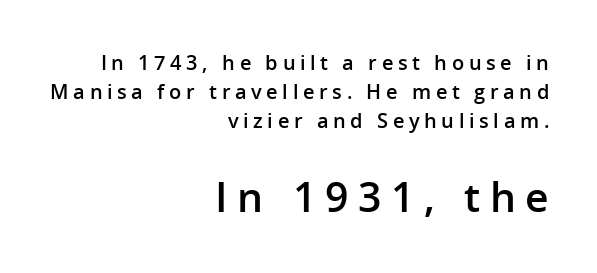
Every row of glyphs terminates at an identical x-position on the right. A somewhat darkened texture: the type is semibold rather than bold. Evenly set lines give the paragraph a standard silhouette. Typesetter's note — lower block bumped up in size, upper block left smaller.
